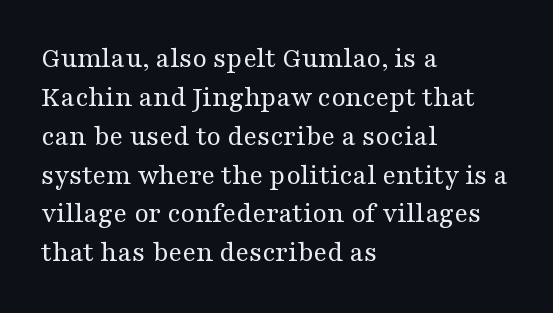
Each line starts at the same left margin while the right side varies. Is there any slant? The stems are plumb. Is this a fixed-width face? No — the glyphs have proportional, varying widths. Default kerning and tracking; the words read as compact shapes. A light-to-regular cut is what we see here.
